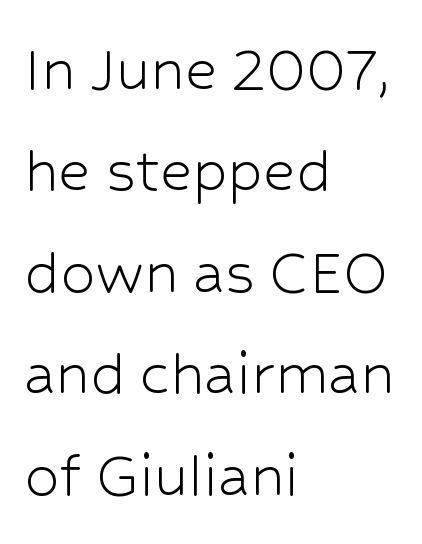
{"serif": "no", "italic": "no", "bold": "no", "weight": "light", "width": "normal", "stroke_contrast": "low", "x_height": "medium", "monospaced": "no", "underline": "no", "align": "left", "line_spacing": "normal", "line_spacing_ratio": 1.45, "letter_spacing": "normal", "letter_spacing_em": 0.0, "glyph_px": 70}
